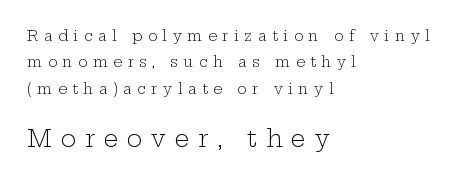
The image shows 23 px text type, upright; set left-aligned, line spacing 1.88x, unusually wide letter spacing (+0.39 em), not underlined; the second (bottom) block is 1.64x larger.
